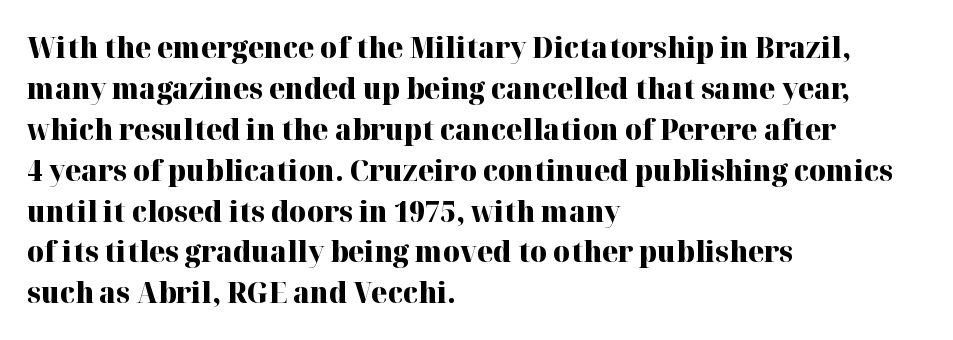
Q: Is the text bold? A: Yes.
Q: Is the text italic (slanted)? A: No, it is upright.
Q: Is the typeface a serif or a sans-serif typeface? A: Serif.
Q: Is the text underlined? A: No.
Q: How is the paragraph aligned? A: Left-aligned.
Q: Is the spacing between letters normal or unusually wide? A: Normal.
Q: Is the spacing between lines tight, normal or loose? A: Normal.
Q: Width (condensed, normal, or wide)? A: Normal.
Q: Stroke contrast? A: High.
Q: x-height? A: Medium.
Q: Monospaced? A: No.
